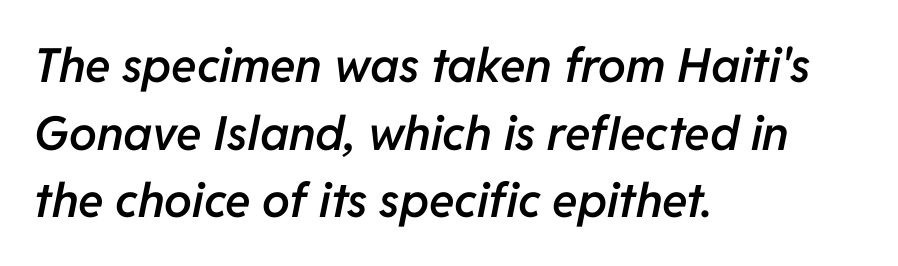
{"italic": "yes", "lean": "right", "slant_degrees": 11, "bold": "semi", "weight": "semibold", "width": "normal", "stroke_contrast": "low", "x_height": "medium", "monospaced": "no", "underline": "no", "align": "left", "line_spacing": "normal", "line_spacing_ratio": 1.44, "letter_spacing": "normal", "letter_spacing_em": 0.0, "glyph_px": 47}
